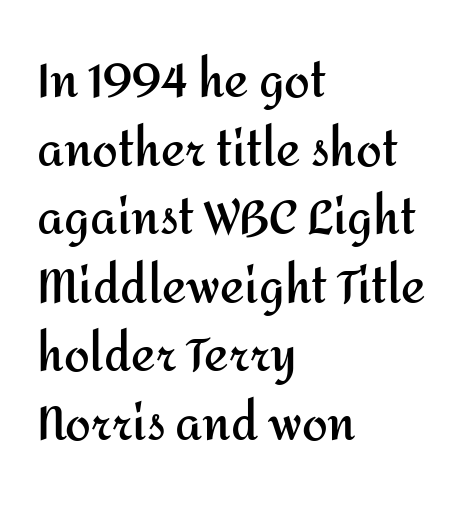
The space between consecutive lines is moderate. Each row of text sits above clean, open space. Plenty of ink on the page — the face is bold. Note the varied advance widths — an 'i' is clearly narrower than an 'm'. Reading down the block, your eye returns to a fixed left position each line. A roman cut, with each character standing at attention.
